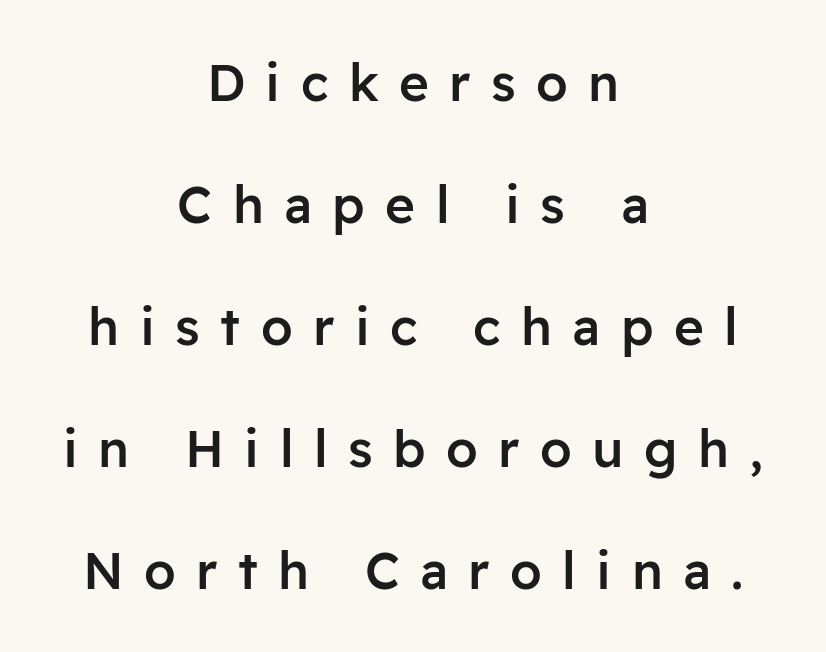
Q: Is the text bold? A: Semi-bold.
Q: Is the text italic (slanted)? A: No, it is upright.
Q: Is the typeface a serif or a sans-serif typeface? A: Sans-serif.
Q: Is the text underlined? A: No.
Q: How is the paragraph aligned? A: Centered.
Q: Is the spacing between letters normal or unusually wide? A: Unusually wide.
Q: Is the spacing between lines tight, normal or loose? A: Loose.
Q: Width (condensed, normal, or wide)? A: Normal.
Q: Stroke contrast? A: Low.
Q: x-height? A: Medium.
Q: Monospaced? A: No.
